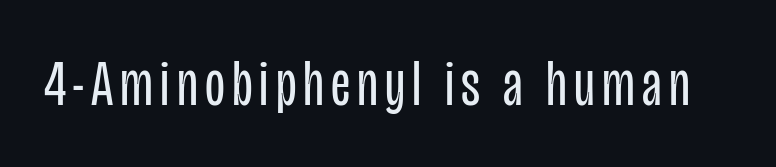
The image shows 65 px regular-weight, condensed sans-serif type, upright; set not underlined; low stroke contrast and a large x-height.
